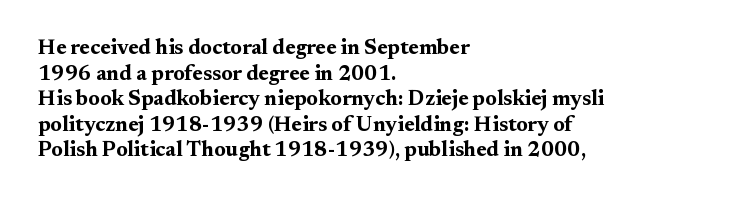
Is there any slant? The stems are plumb. The zone under the glyphs is completely vacant. Caption: bold face, heavy strokes. Each word holds together tightly as a unit, with standard inter-letter gaps. Does the copy run flush right? No — it runs flush left.
